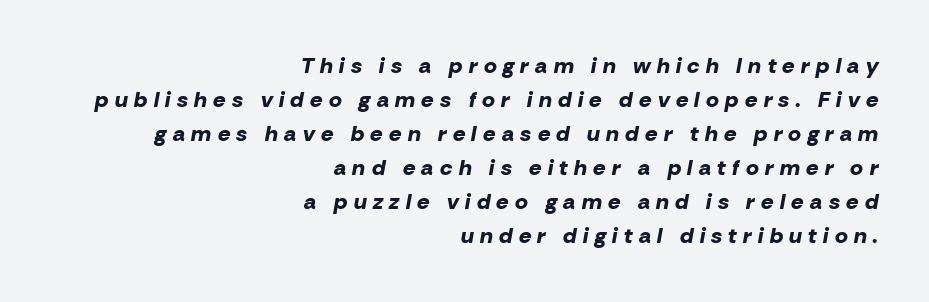
The lines sit at an ordinary, default distance from one another. The sample has been set heavy, in full bold. The passage is arranged like a letterhead date or caption credit — flush right. How are the letters spaced? Widely, with obvious added tracking. Plain, unruled lines of type. Compared with ordinary roman type, these characters are visibly tilted.
